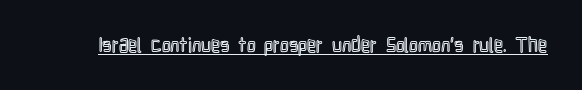
The letters stand upright; this is a roman face. Tracking here is standard; glyphs follow each other at the usual distance. Descenders here cross a horizontal rule under the line.
